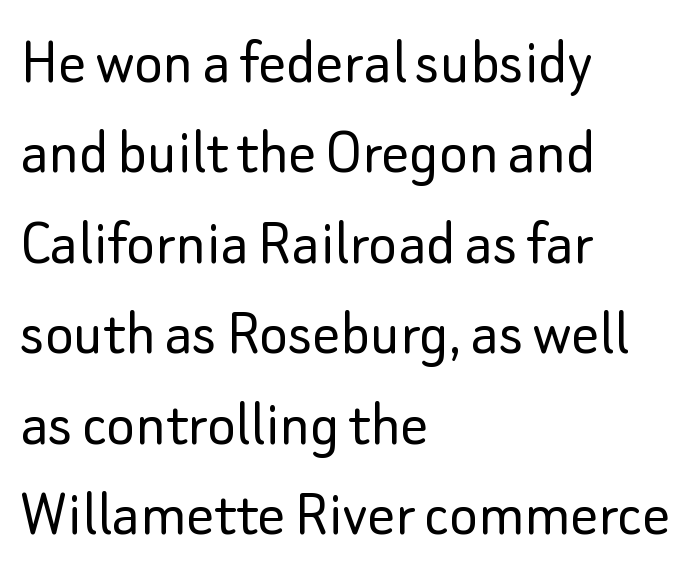
{"serif": "no", "italic": "no", "bold": "no", "weight": "light", "width": "normal", "stroke_contrast": "low", "x_height": "small", "monospaced": "no", "underline": "no", "align": "left", "line_spacing": "normal", "line_spacing_ratio": 1.33, "letter_spacing": "normal", "letter_spacing_em": 0.0, "glyph_px": 68}
